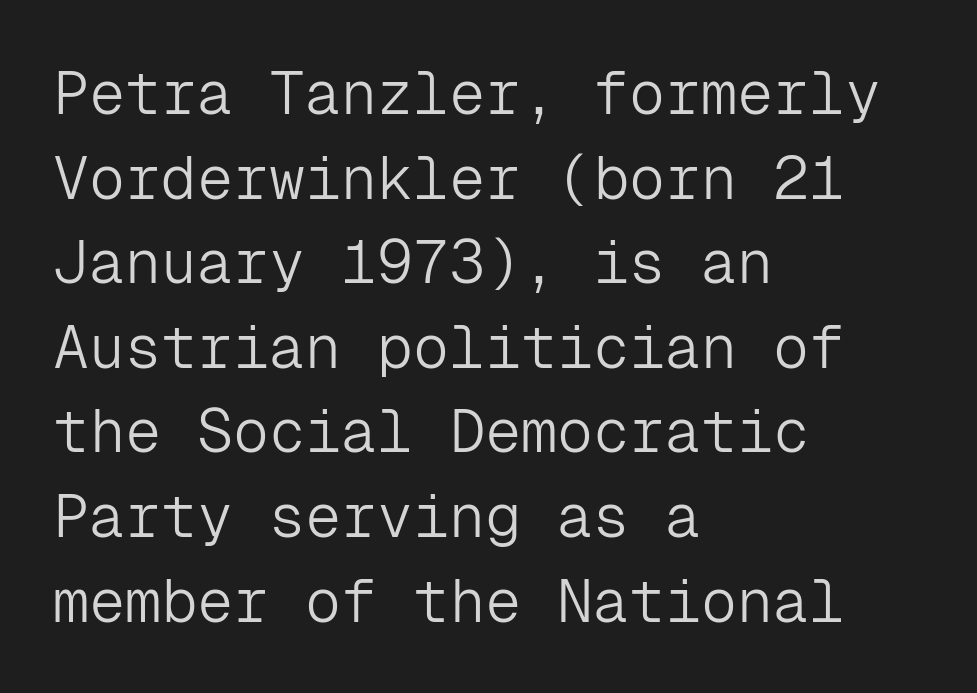
The lines are quadded left. Inter-character spacing is left at the font's built-in metrics. Vertical strokes here are truly vertical. Leading: standard.
